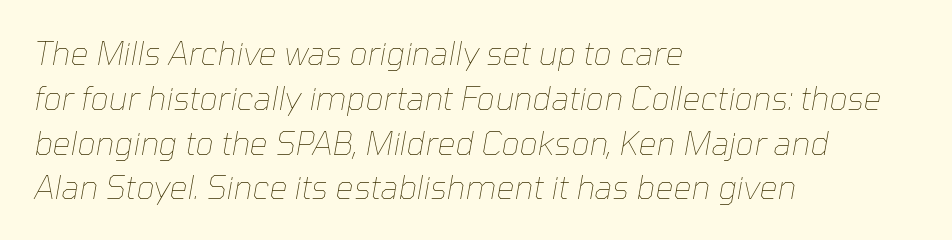
The image shows 32 px thin type, italic (leaning right); set left-aligned, normal line spacing (1.4x), normal letter spacing, not underlined; low stroke contrast and a medium x-height.
